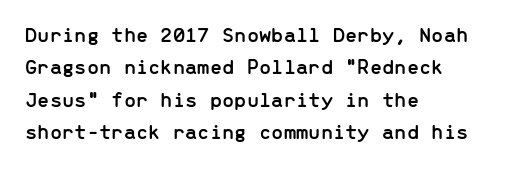
{"italic": "no", "underline": "no", "align": "left", "line_spacing": "normal", "line_spacing_ratio": 1.47, "letter_spacing": "normal", "letter_spacing_em": 0.0, "glyph_px": 22}
